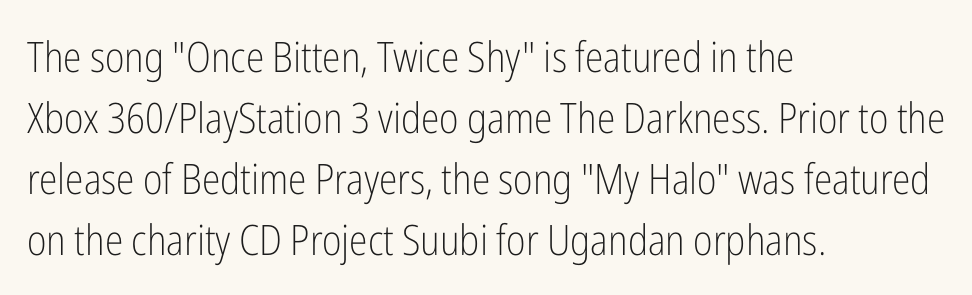
I'd call this a sans setting — the letters go barefoot. Anything drawn beneath the words? Only blank space. Rendered with straight, roman letterforms. This reads as an unemphasized weight, regular at the heaviest. The typesetter chose a ragged-right arrangement here. Think of a printed novel: that variable character pitch is what you see here.
